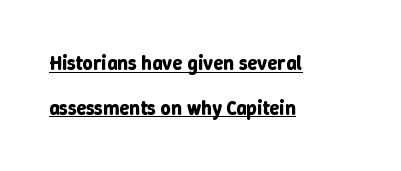
The image shows 20 px bold type, upright; set left-aligned, loose line spacing (2.23x), normal letter spacing, underlined.
